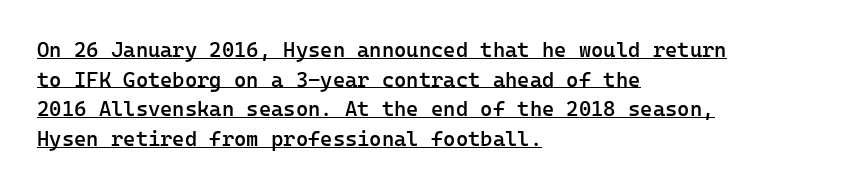
The image shows 21 px text type, upright; set left-aligned, normal line spacing (1.41x), normal letter spacing, underlined.
